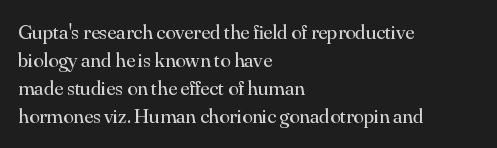
Q: Is the text bold? A: No.
Q: Is the text italic (slanted)? A: No, it is upright.
Q: Is the text underlined? A: No.
Q: How is the paragraph aligned? A: Left-aligned.
Q: Is the spacing between letters normal or unusually wide? A: Normal.
Q: Is the spacing between lines tight, normal or loose? A: Normal.
